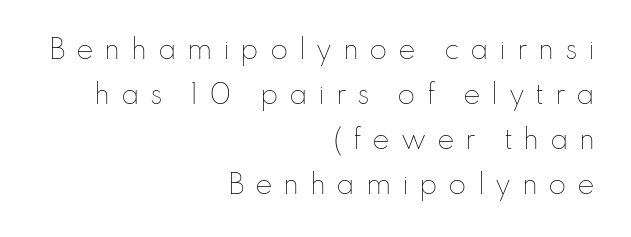
{"italic": "no", "bold": "no", "underline": "no", "align": "right", "line_spacing_ratio": 1.73, "letter_spacing": "wide", "letter_spacing_em": 0.41, "glyph_px": 26}
